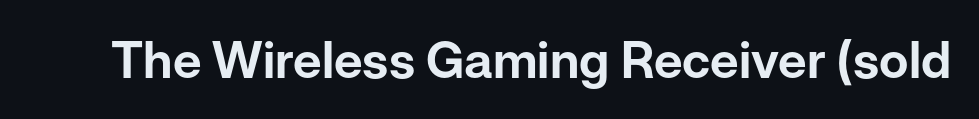
Q: Is the text italic (slanted)? A: No, it is upright.
Q: Is the typeface a serif or a sans-serif typeface? A: Sans-serif.
Q: Is the text underlined? A: No.
Q: Is the spacing between letters normal or unusually wide? A: Normal.
Q: Width (condensed, normal, or wide)? A: Normal.
Q: Stroke contrast? A: Low.
Q: x-height? A: Medium.
Q: Monospaced? A: No.
